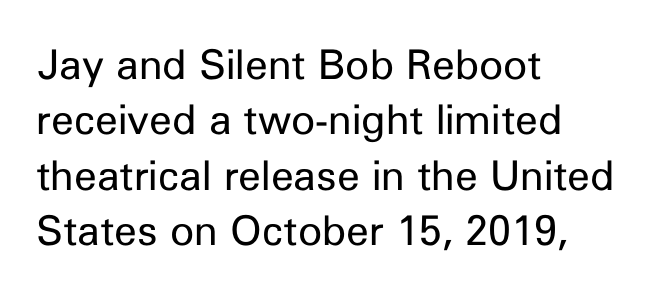
Q: Is the text bold? A: No.
Q: Is the text italic (slanted)? A: No, it is upright.
Q: Is the typeface a serif or a sans-serif typeface? A: Sans-serif.
Q: Is the text underlined? A: No.
Q: How is the paragraph aligned? A: Left-aligned.
Q: Is the spacing between letters normal or unusually wide? A: Normal.
Q: Is the spacing between lines tight, normal or loose? A: Normal.
Q: Width (condensed, normal, or wide)? A: Normal.
Q: Stroke contrast? A: Low.
Q: x-height? A: Medium.
Q: Monospaced? A: No.
